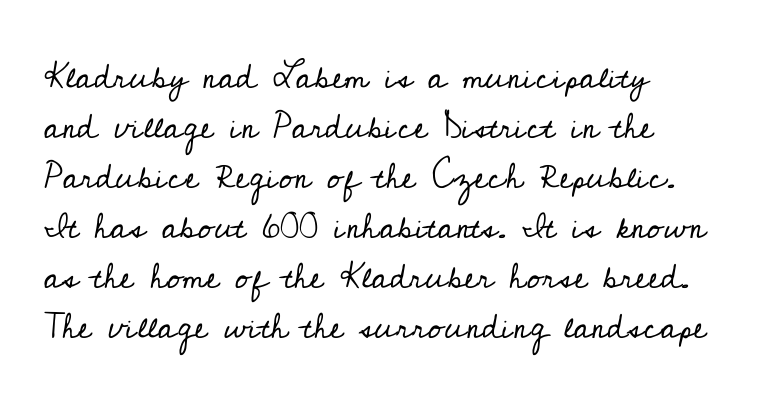
Q: Is the text bold? A: No.
Q: Is the text italic (slanted)? A: Yes.
Q: Is the typeface a serif or a sans-serif typeface? A: Serif.
Q: Is the text underlined? A: No.
Q: How is the paragraph aligned? A: Left-aligned.
Q: Is the spacing between letters normal or unusually wide? A: Normal.
Q: Is the spacing between lines tight, normal or loose? A: Normal.
Q: Width (condensed, normal, or wide)? A: Normal.
Q: Stroke contrast? A: Low.
Q: x-height? A: Small.
Q: Monospaced? A: No.
